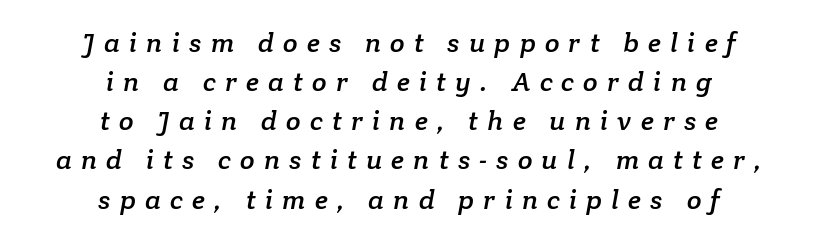
Q: Is the text underlined? A: No.
Q: How is the paragraph aligned? A: Centered.
Q: Is the spacing between letters normal or unusually wide? A: Unusually wide.
Q: Is the spacing between lines tight, normal or loose? A: Normal.
